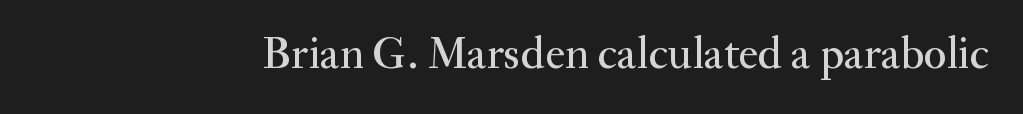
The image shows 45 px serif type, upright; set normal letter spacing, not underlined; medium stroke contrast and a small x-height.
